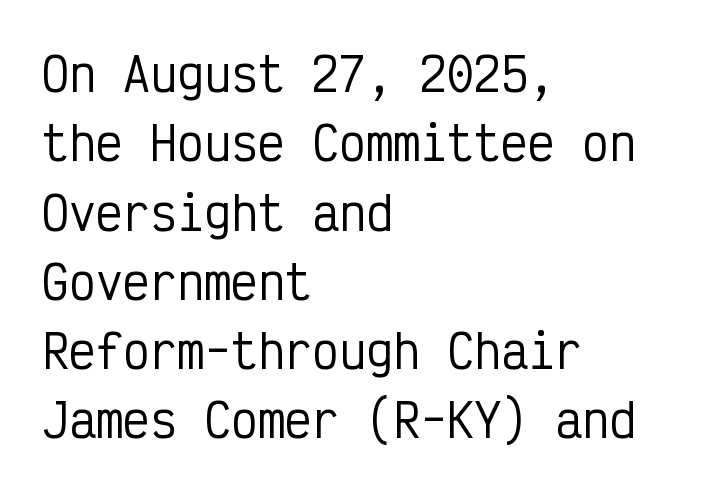
{"serif": "no", "italic": "no", "width": "condensed", "stroke_contrast": "low", "x_height": "medium", "monospaced": "yes", "underline": "no", "align": "left", "line_spacing": "normal", "line_spacing_ratio": 1.54, "letter_spacing": "normal", "letter_spacing_em": 0.0, "glyph_px": 45}
